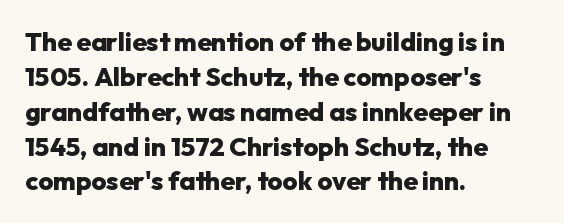
{"italic": "no", "bold": "yes", "underline": "no", "align": "left", "line_spacing": "normal", "line_spacing_ratio": 1.34, "letter_spacing": "normal", "letter_spacing_em": 0.0, "glyph_px": 26}
